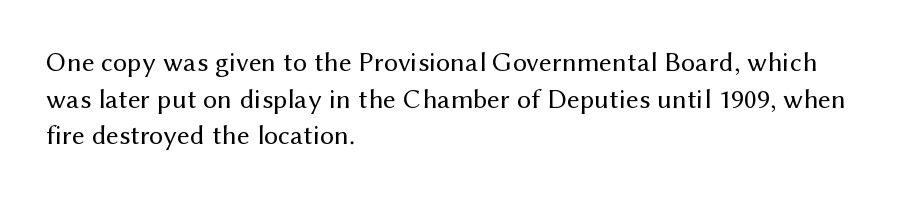
Q: Is the text bold? A: No.
Q: Is the text italic (slanted)? A: No, it is upright.
Q: Is the typeface a serif or a sans-serif typeface? A: Sans-serif.
Q: Is the text underlined? A: No.
Q: How is the paragraph aligned? A: Left-aligned.
Q: Is the spacing between letters normal or unusually wide? A: Normal.
Q: Is the spacing between lines tight, normal or loose? A: Normal.
Q: Width (condensed, normal, or wide)? A: Normal.
Q: Stroke contrast? A: Medium.
Q: x-height? A: Medium.
Q: Monospaced? A: No.
